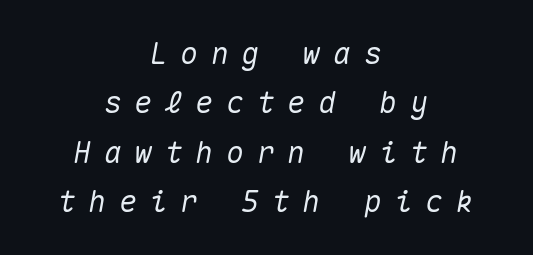
This rendering widens character spacing well past its baseline value. The vertical gap from one line to the next is medium. Monospaced: the letters line up in strict vertical columns. Only glyphs here, with clear space below each row. Italic? Definitely — the glyphs are oblique. Every row of glyphs is offset so its center matches the block's center.
